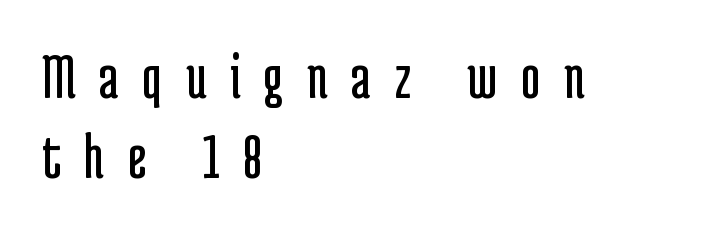
Q: Is the text bold? A: No.
Q: Is the text italic (slanted)? A: No, it is upright.
Q: Is the typeface a serif or a sans-serif typeface? A: Sans-serif.
Q: Is the text underlined? A: No.
Q: How is the paragraph aligned? A: Left-aligned.
Q: Is the spacing between letters normal or unusually wide? A: Unusually wide.
Q: Width (condensed, normal, or wide)? A: Condensed.
Q: Stroke contrast? A: Low.
Q: x-height? A: Medium.
Q: Monospaced? A: No.
